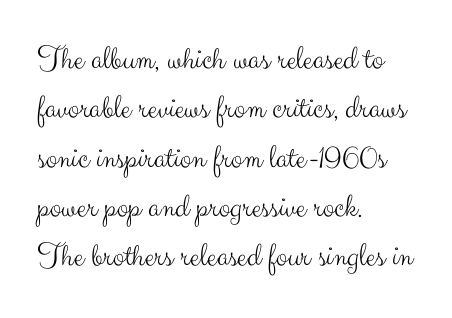
Weight: not bold — regular or lighter. A typesetter would call this leading conventional body-copy spacing. The horizontal fit of the characters is conventional and even. Check the space under the baseline: it is left empty. The passage shown is typed in a proportional face where columns would drift.
